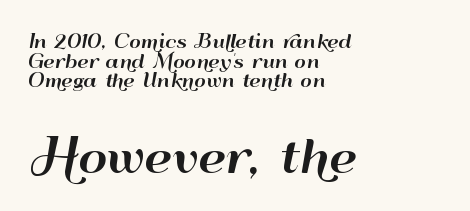
Q: Is the text italic (slanted)? A: Yes.
Q: Is the typeface a serif or a sans-serif typeface? A: Sans-serif.
Q: Is the text underlined? A: No.
Q: How is the paragraph aligned? A: Left-aligned.
Q: Is the spacing between letters normal or unusually wide? A: Normal.
Q: Is the spacing between lines tight, normal or loose? A: Tight.
Q: Which block of text is set in a larger size, the first (top) or the second (bottom)? A: The second (bottom) one.
Q: Width (condensed, normal, or wide)? A: Wide.
Q: Stroke contrast? A: High.
Q: x-height? A: Small.
Q: Monospaced? A: No.
